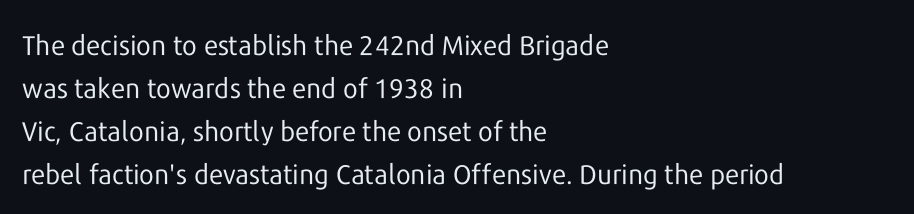
{"italic": "no", "bold": "no", "underline": "no", "align": "left", "line_spacing": "normal", "line_spacing_ratio": 1.59, "letter_spacing": "normal", "letter_spacing_em": 0.0, "glyph_px": 27}
